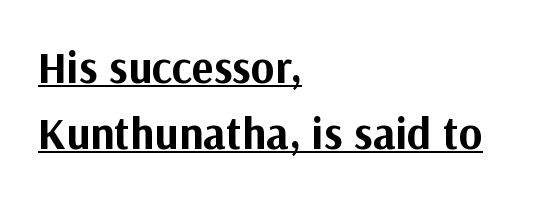
The image shows 45 px bold sans-serif type, upright; set left-aligned, normal line spacing (1.46x), normal letter spacing, underlined; medium stroke contrast and a medium x-height.
